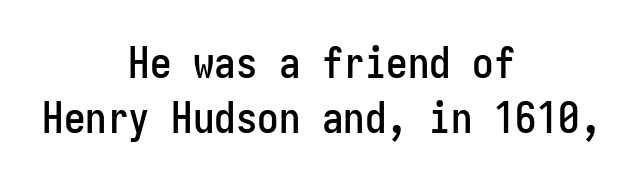
The image shows 43 px condensed sans-serif type, upright, monospaced; set centered, normal line spacing (1.28x), normal letter spacing, not underlined; low stroke contrast and a medium x-height.
